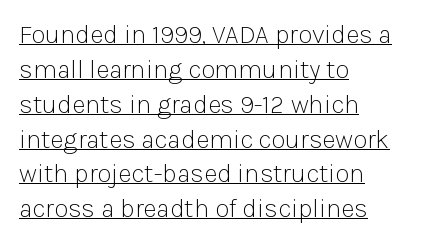
{"italic": "no", "bold": "no", "underline": "yes", "align": "left", "line_spacing": "normal", "line_spacing_ratio": 1.34, "letter_spacing": "normal", "letter_spacing_em": 0.0, "glyph_px": 26}
